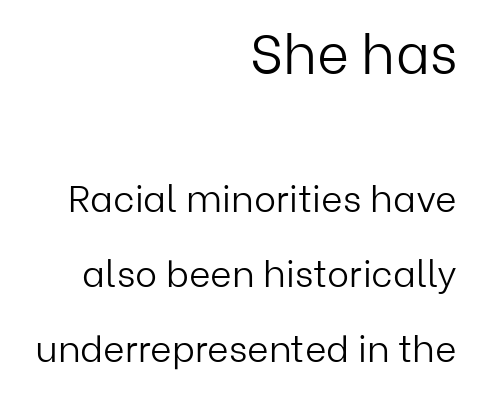
The image shows 55 px light sans-serif type, upright; set right-aligned, loose line spacing (2.02x), normal letter spacing, not underlined; the first (top) block is 1.49x larger; low stroke contrast and a medium x-height.
